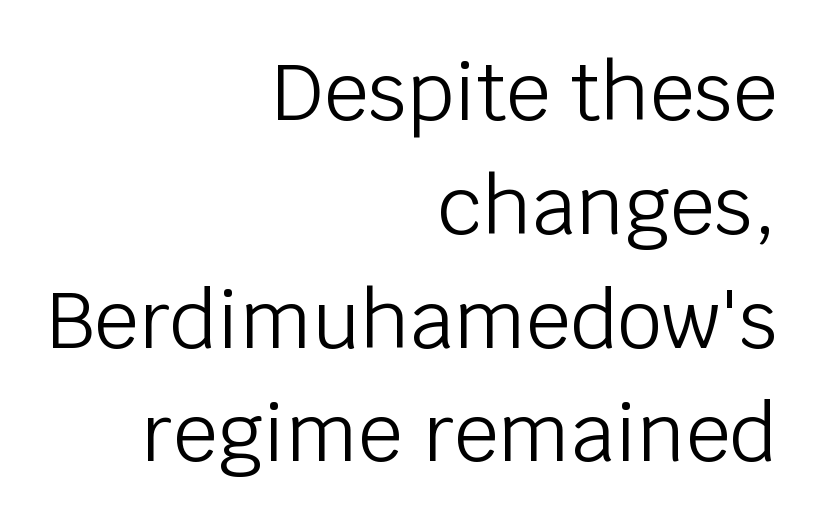
The image shows 79 px light sans-serif type, upright; set right-aligned, normal line spacing (1.44x), normal letter spacing, not underlined; low stroke contrast and a large x-height.
